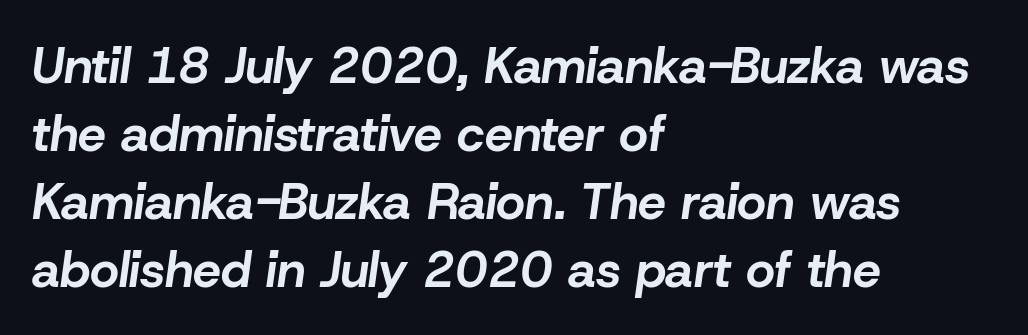
Q: Is the text bold? A: Yes.
Q: Is the text italic (slanted)? A: Yes, it leans right by about 8 degrees.
Q: Is the text underlined? A: No.
Q: How is the paragraph aligned? A: Left-aligned.
Q: Is the spacing between letters normal or unusually wide? A: Normal.
Q: Is the spacing between lines tight, normal or loose? A: Normal.
Q: Width (condensed, normal, or wide)? A: Normal.
Q: Stroke contrast? A: Low.
Q: x-height? A: Medium.
Q: Monospaced? A: No.
